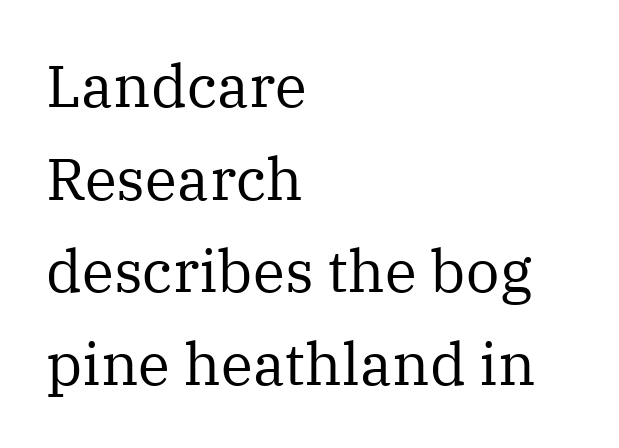
The image shows 59 px regular-weight serif type, upright; set left-aligned, normal line spacing (1.57x), normal letter spacing, not underlined; medium stroke contrast and a medium x-height.
